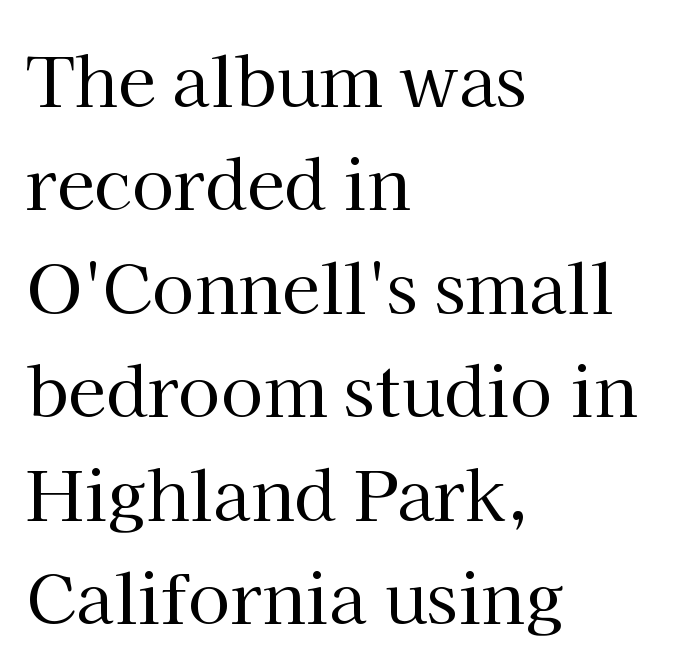
{"serif": "yes", "italic": "no", "bold": "no", "weight": "regular", "width": "normal", "stroke_contrast": "high", "x_height": "medium", "monospaced": "no", "underline": "no", "align": "left", "line_spacing": "normal", "line_spacing_ratio": 1.5, "letter_spacing": "normal", "letter_spacing_em": 0.0, "glyph_px": 69}
